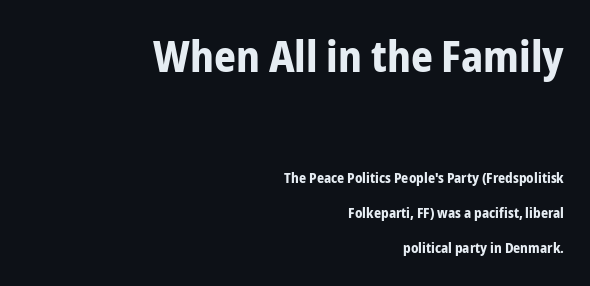
The image shows 43 px bold, condensed sans-serif type, upright; set right-aligned, loose line spacing (2.5x), normal letter spacing, not underlined; the first (top) block is 3.07x larger; low stroke contrast and a medium x-height.
